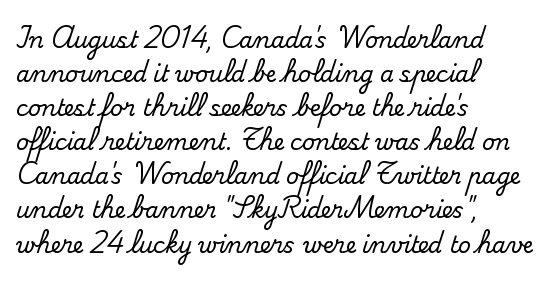
The image shows 22 px text type; set left-aligned, normal line spacing (1.55x), normal letter spacing, not underlined.
